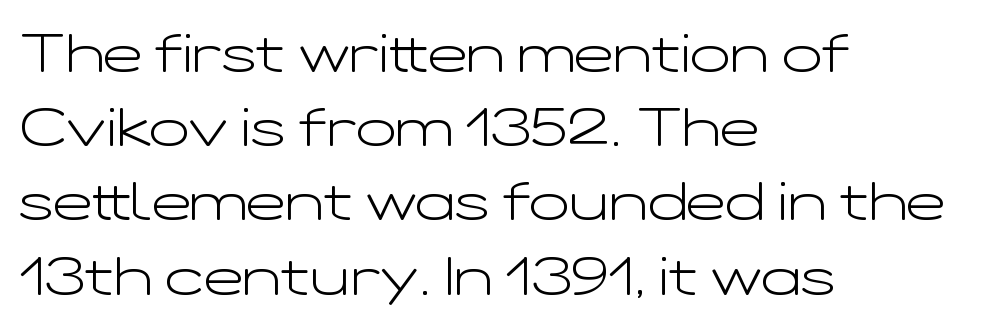
Q: Is the text bold? A: No.
Q: Is the text italic (slanted)? A: No, it is upright.
Q: Is the typeface a serif or a sans-serif typeface? A: Sans-serif.
Q: Is the text underlined? A: No.
Q: How is the paragraph aligned? A: Left-aligned.
Q: Is the spacing between letters normal or unusually wide? A: Normal.
Q: Is the spacing between lines tight, normal or loose? A: Normal.
Q: Width (condensed, normal, or wide)? A: Wide.
Q: Stroke contrast? A: Low.
Q: x-height? A: Medium.
Q: Monospaced? A: No.
